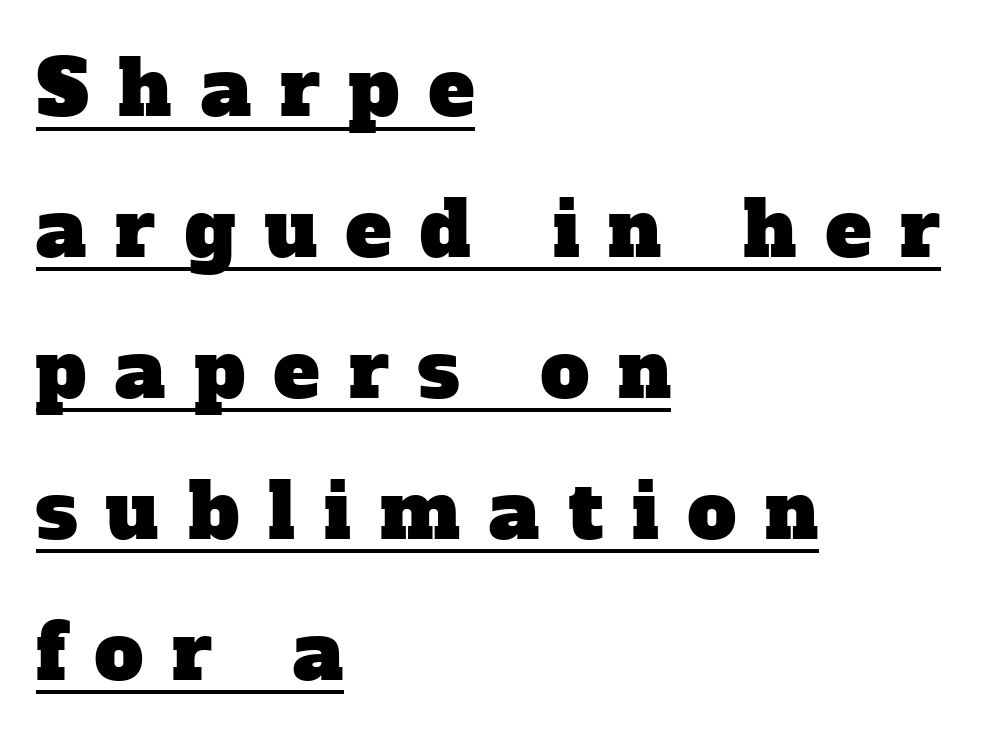
Casual observation: everything's shoved over to the left. The horizontal fit of the characters is loose and conspicuously gappy. This sample has the flowing, uneven cadence of proportional lettering. The rendered words wear a rule along their underside. The glyphs in this specimen are seriffed.
